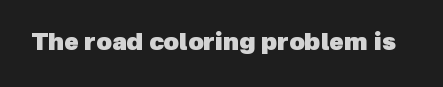
Q: Is the text bold? A: Yes.
Q: Is the text underlined? A: No.
Q: Is the spacing between letters normal or unusually wide? A: Normal.
